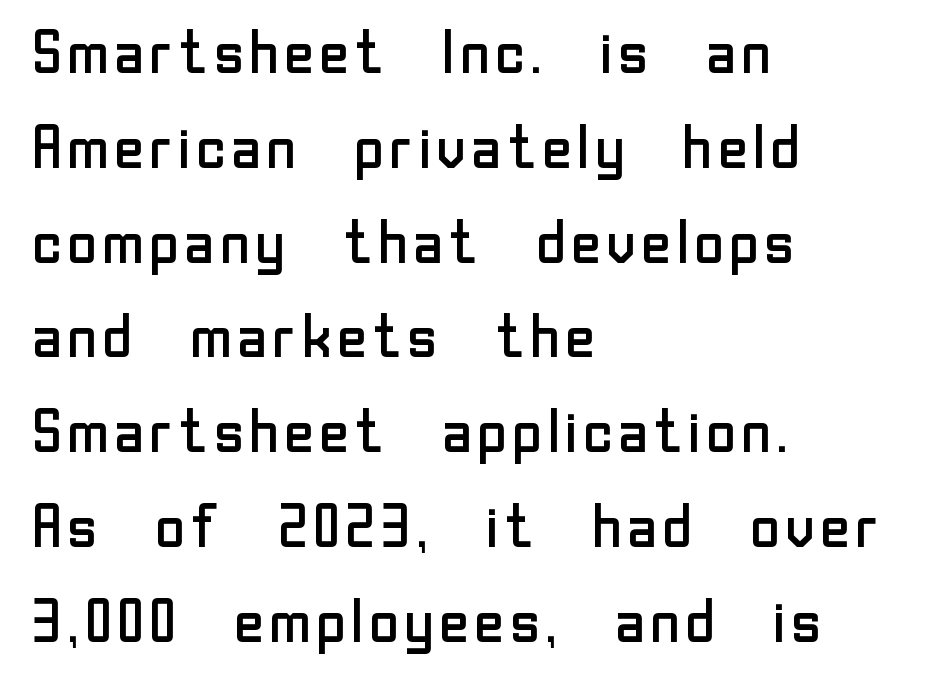
Q: Is the text bold? A: No.
Q: Is the text italic (slanted)? A: No, it is upright.
Q: Is the typeface a serif or a sans-serif typeface? A: Sans-serif.
Q: Is the text underlined? A: No.
Q: How is the paragraph aligned? A: Left-aligned.
Q: Is the spacing between letters normal or unusually wide? A: Normal.
Q: Is the spacing between lines tight, normal or loose? A: Normal.
Q: Width (condensed, normal, or wide)? A: Normal.
Q: Stroke contrast? A: Low.
Q: x-height? A: Medium.
Q: Monospaced? A: No.
